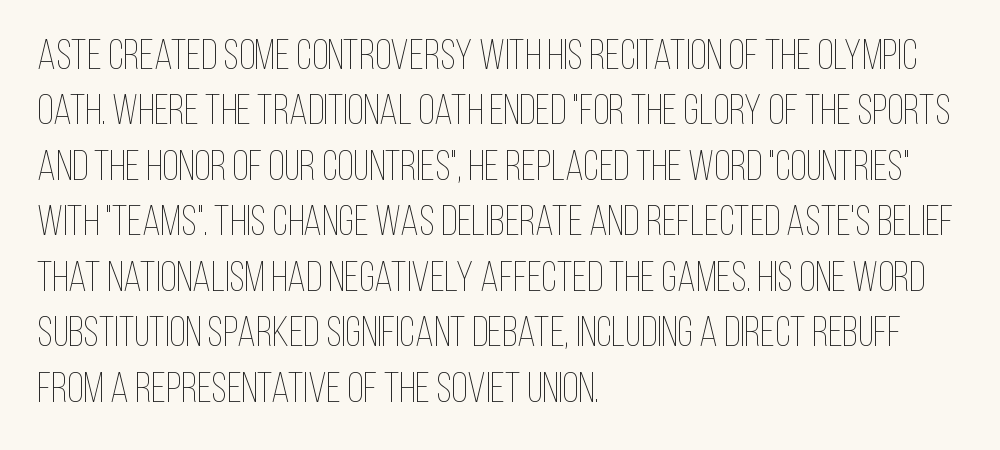
Q: Is the text bold? A: No.
Q: Is the text italic (slanted)? A: No, it is upright.
Q: Is the text underlined? A: No.
Q: How is the paragraph aligned? A: Left-aligned.
Q: Is the spacing between letters normal or unusually wide? A: Normal.
Q: Is the spacing between lines tight, normal or loose? A: Normal.
Q: Width (condensed, normal, or wide)? A: Condensed.
Q: Stroke contrast? A: Low.
Q: x-height? A: Large.
Q: Monospaced? A: No.
